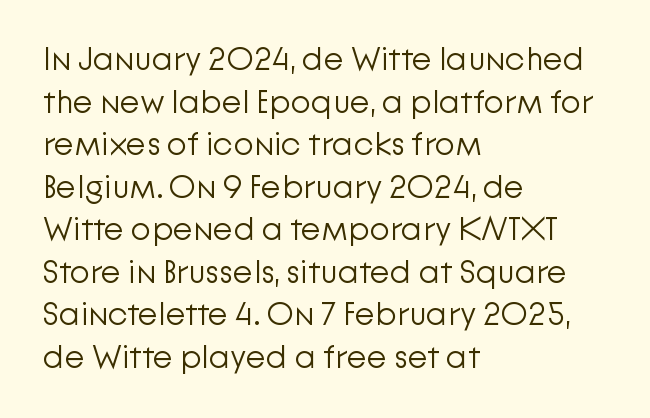
Q: Is the text bold? A: No.
Q: Is the text italic (slanted)? A: No, it is upright.
Q: Is the typeface a serif or a sans-serif typeface? A: Sans-serif.
Q: Is the text underlined? A: No.
Q: How is the paragraph aligned? A: Left-aligned.
Q: Is the spacing between letters normal or unusually wide? A: Normal.
Q: Is the spacing between lines tight, normal or loose? A: Normal.
Q: Width (condensed, normal, or wide)? A: Normal.
Q: Stroke contrast? A: Low.
Q: x-height? A: Medium.
Q: Monospaced? A: No.
